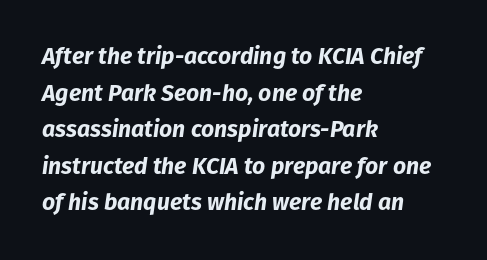
Q: Is the text bold? A: Yes.
Q: Is the text italic (slanted)? A: Yes, it leans right by about 8 degrees.
Q: Is the text underlined? A: No.
Q: How is the paragraph aligned? A: Left-aligned.
Q: Is the spacing between letters normal or unusually wide? A: Normal.
Q: Is the spacing between lines tight, normal or loose? A: Normal.
